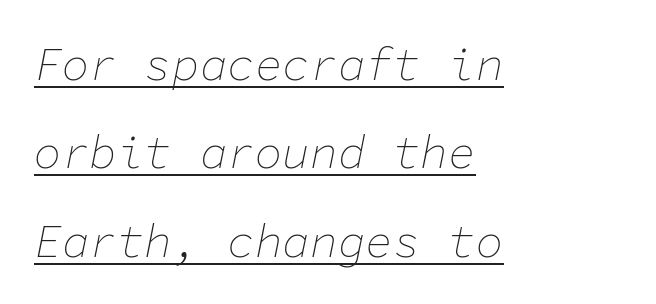
{"italic": "yes", "lean": "right", "slant_degrees": 11, "bold": "no", "weight": "thin", "width": "normal", "stroke_contrast": "low", "x_height": "medium", "monospaced": "yes", "underline": "yes", "align": "left", "line_spacing": "loose", "line_spacing_ratio": 1.92, "letter_spacing": "normal", "letter_spacing_em": 0.0, "glyph_px": 46}
